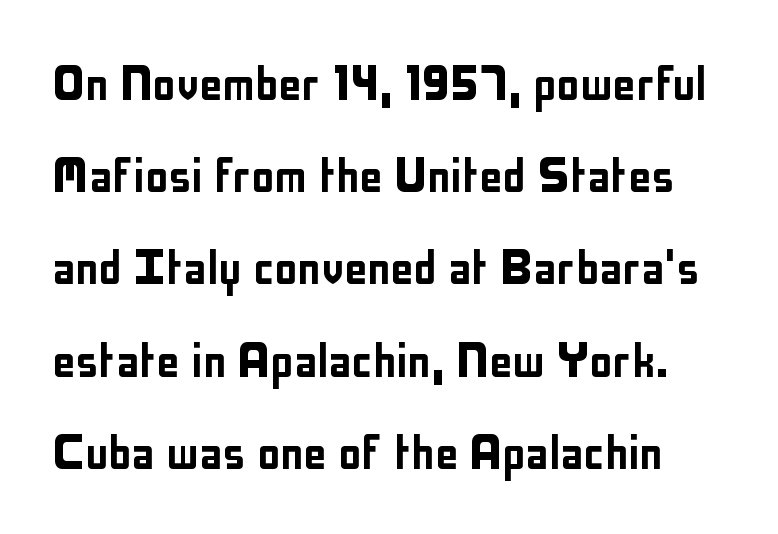
Q: Is the text italic (slanted)? A: No, it is upright.
Q: Is the typeface a serif or a sans-serif typeface? A: Sans-serif.
Q: Is the text underlined? A: No.
Q: Is the spacing between letters normal or unusually wide? A: Normal.
Q: Is the spacing between lines tight, normal or loose? A: Normal.
Q: Width (condensed, normal, or wide)? A: Condensed.
Q: Stroke contrast? A: Low.
Q: x-height? A: Medium.
Q: Monospaced? A: No.
